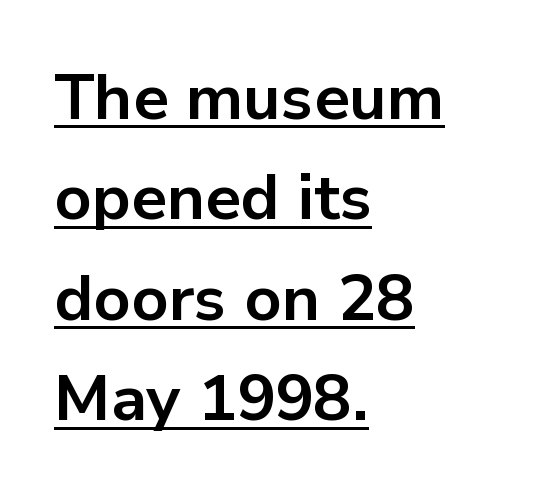
The image shows 64 px bold sans-serif type, upright; set left-aligned, normal line spacing (1.57x), normal letter spacing, underlined; low stroke contrast and a medium x-height.
